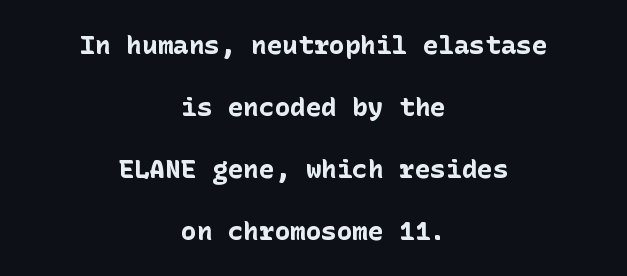
{"italic": "no", "bold": "yes", "underline": "no", "align": "center", "line_spacing": "loose", "line_spacing_ratio": 2.38, "letter_spacing": "normal", "letter_spacing_em": 0.0, "glyph_px": 26}
